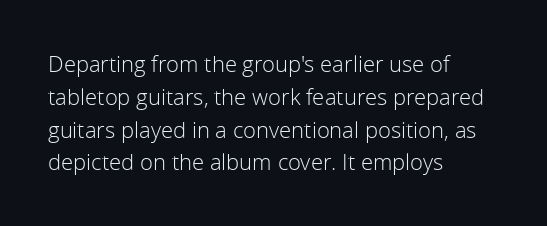
The image shows 22 px text type, upright; set left-aligned, normal line spacing (1.49x), normal letter spacing, not underlined.
